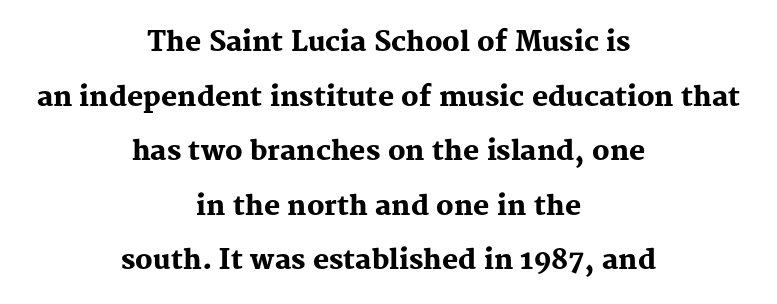
Whoever set this chose breathing room over compactness in the vertical rhythm. A roman cut, with each character standing at attention. Typesetter's note: full bold, strokes at maximum text heaviness. Reading down the block, each line starts at a different indent, mirrored at its end. Bare-footed words on every line. Spacing between characters is what you'd get straight out of the box.
